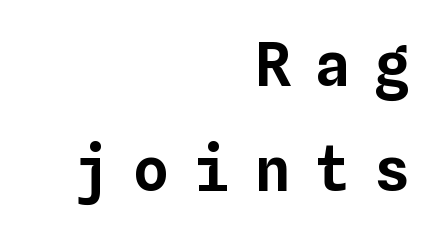
The image shows 61 px text type, upright, monospaced; set right-aligned, line spacing 1.72x, unusually wide letter spacing (+0.39 em), not underlined; low stroke contrast and a medium x-height.
